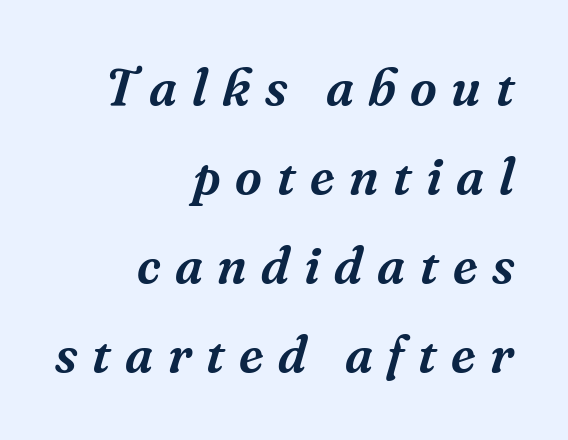
{"serif": "yes", "italic": "yes", "lean": "right", "slant_degrees": 16, "width": "normal", "stroke_contrast": "medium", "x_height": "medium", "monospaced": "no", "underline": "no", "align": "right", "line_spacing_ratio": 1.71, "letter_spacing": "wide", "letter_spacing_em": 0.28, "glyph_px": 52}
